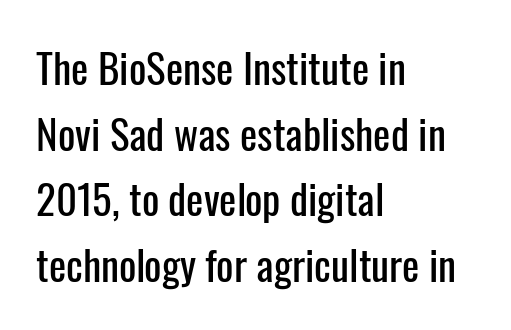
Looks like regular typesetting: each glyph gets only the width it needs. A clean baseline with only descenders dipping below it. These lines stack with their left ends in a neat column. Words appear dense and cohesive because spacing is normal. Ascenders rise straight up at ninety degrees. What kind of face is this? One without serifs — a sans.
